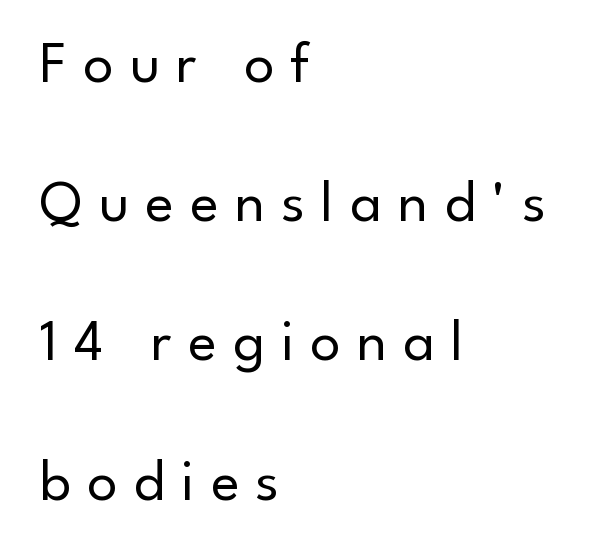
Regarding serifs, this sample does without them. Proportional: the letters do not fall into vertical columns. Nope, not italic — everything's standing straight. These lines are set flush left with a ragged right edge. Check under the words: just untouched page.
